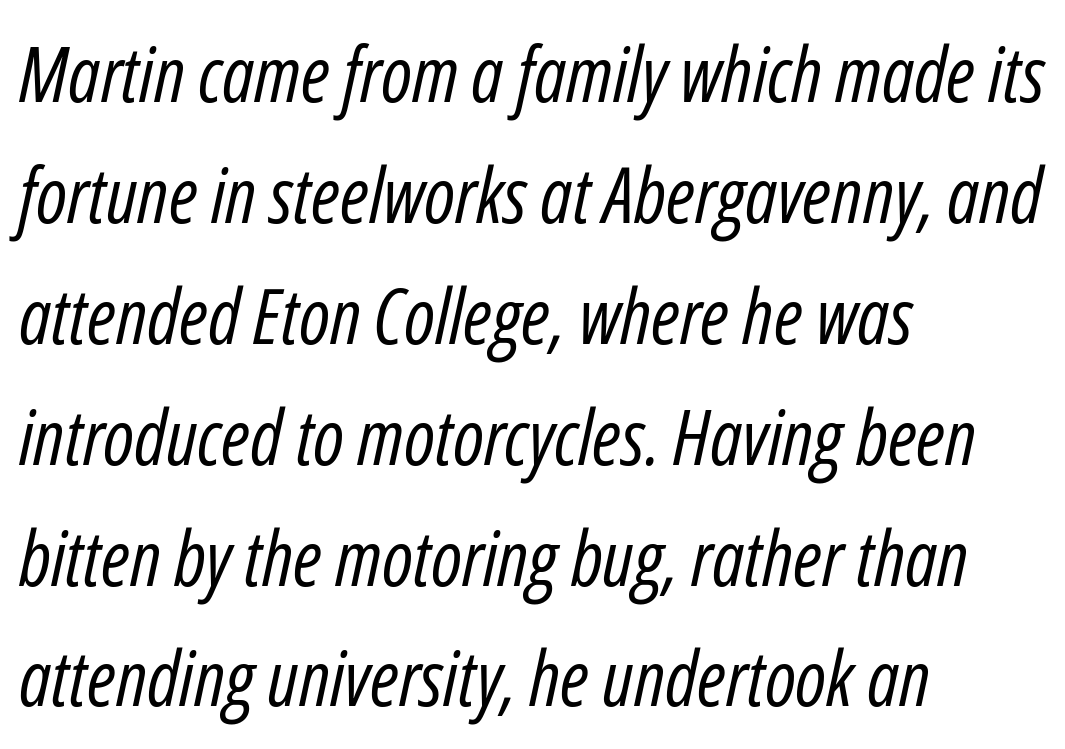
{"italic": "yes", "lean": "right", "slant_degrees": 12, "bold": "no", "weight": "regular", "width": "condensed", "stroke_contrast": "low", "x_height": "medium", "monospaced": "no", "underline": "no", "align": "left", "line_spacing": "normal", "line_spacing_ratio": 1.57, "letter_spacing": "normal", "letter_spacing_em": 0.0, "glyph_px": 77}
